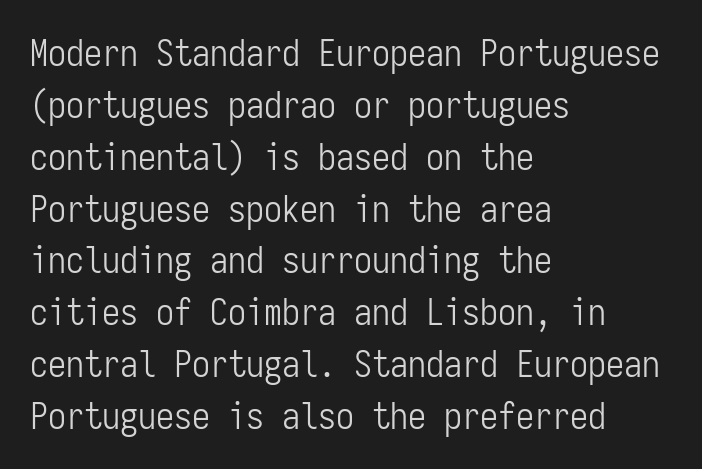
{"serif": "no", "italic": "no", "bold": "no", "weight": "light", "width": "condensed", "stroke_contrast": "low", "x_height": "medium", "monospaced": "yes", "underline": "no", "align": "left", "line_spacing": "normal", "line_spacing_ratio": 1.44, "letter_spacing": "normal", "letter_spacing_em": 0.0, "glyph_px": 36}
